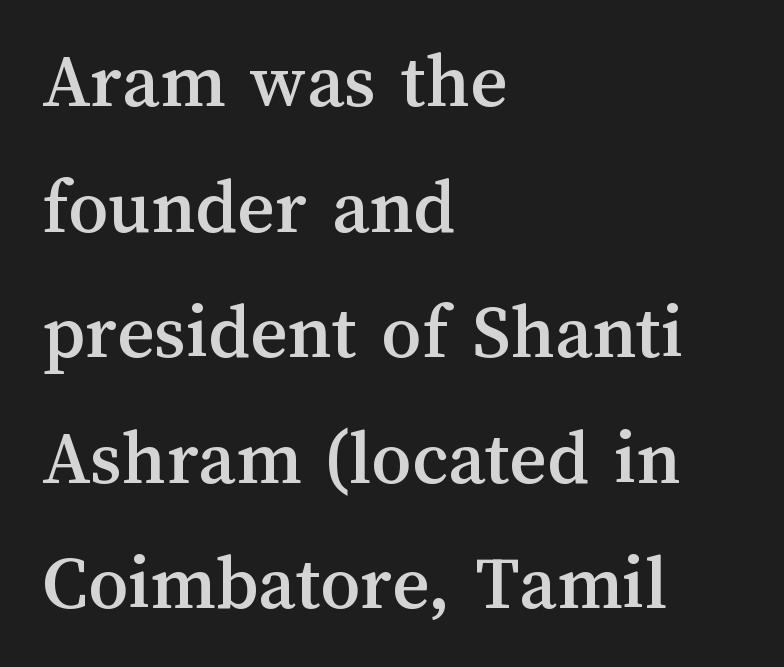
The image shows 79 px text type, upright; set left-aligned, normal line spacing (1.59x), normal letter spacing, not underlined; medium stroke contrast and a medium x-height.
